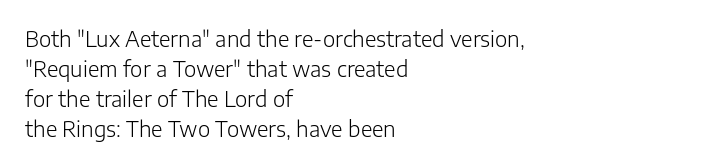
{"italic": "no", "bold": "no", "underline": "no", "align": "left", "line_spacing": "normal", "line_spacing_ratio": 1.43, "letter_spacing": "normal", "letter_spacing_em": 0.0, "glyph_px": 21}
